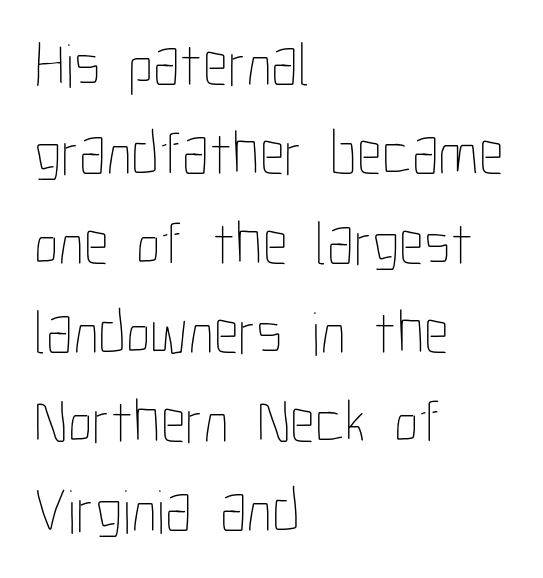
{"italic": "no", "bold": "no", "weight": "thin", "width": "condensed", "stroke_contrast": "low", "x_height": "medium", "monospaced": "no", "underline": "no", "align": "left", "line_spacing": "normal", "line_spacing_ratio": 1.44, "letter_spacing": "normal", "letter_spacing_em": 0.0, "glyph_px": 62}
